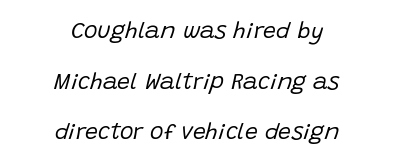
{"italic": "yes", "lean": "right", "slant_degrees": 15, "bold": "no", "underline": "no", "align": "center", "line_spacing": "loose", "line_spacing_ratio": 2.2, "letter_spacing": "normal", "letter_spacing_em": 0.0, "glyph_px": 23}
